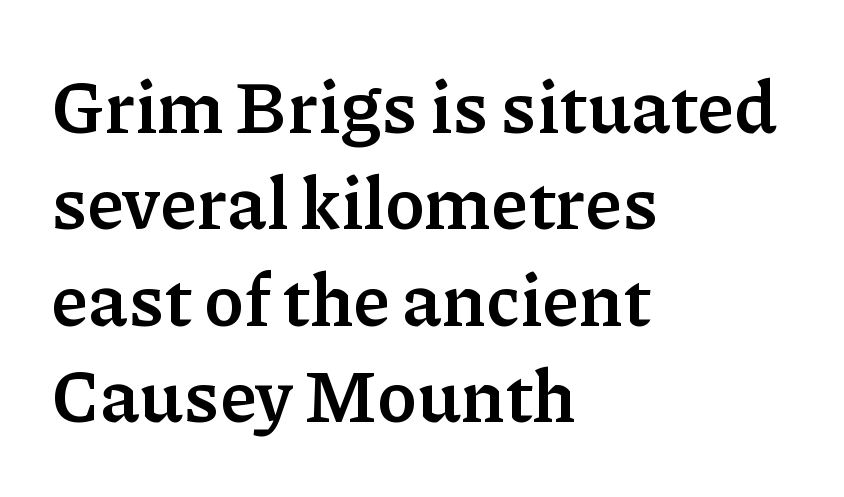
Q: Is the text bold? A: Yes.
Q: Is the text italic (slanted)? A: No, it is upright.
Q: Is the typeface a serif or a sans-serif typeface? A: Serif.
Q: Is the text underlined? A: No.
Q: How is the paragraph aligned? A: Left-aligned.
Q: Is the spacing between letters normal or unusually wide? A: Normal.
Q: Is the spacing between lines tight, normal or loose? A: Normal.
Q: Width (condensed, normal, or wide)? A: Normal.
Q: Stroke contrast? A: Low.
Q: x-height? A: Medium.
Q: Monospaced? A: No.
